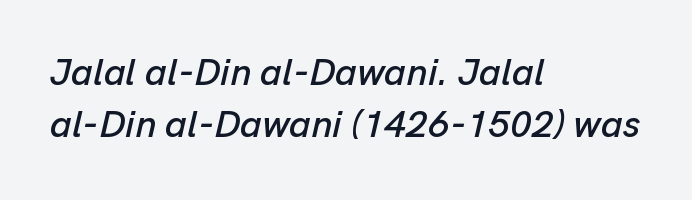
The image shows 38 px text type, italic (leaning right); set left-aligned, normal line spacing (1.37x), normal letter spacing, not underlined; low stroke contrast and a medium x-height.
